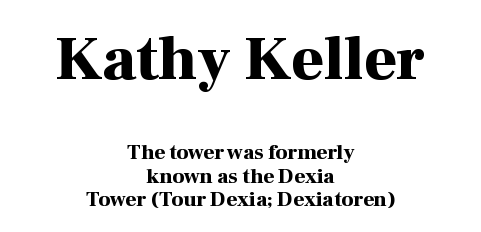
A typesetter would call this leading minimal, almost set solid. Glance below the letters and you will spot only blank space. You could not count columns in this text — the font is proportionally spaced. The initial chunk of copy outweighs the following chunk in type size.
